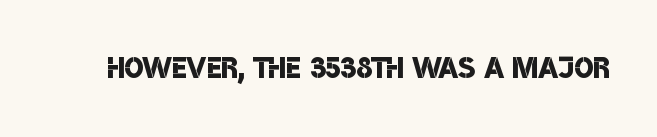
{"serif": "no", "bold": "semi", "weight": "semibold", "width": "condensed", "stroke_contrast": "low", "x_height": "large", "monospaced": "no", "underline": "no", "letter_spacing": "normal", "letter_spacing_em": 0.0, "glyph_px": 40}
